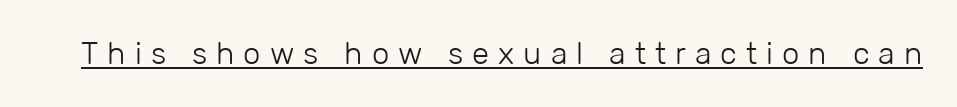
This rendering widens character spacing well past its baseline value. What kind of face is this? One without serifs — a sans. The weight tops out at a normal text grade. You can see a thin bar hugging the bottom of the glyphs.
